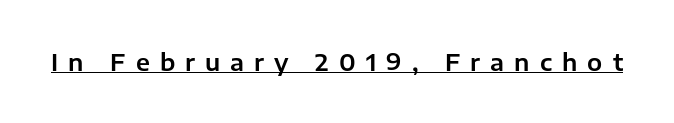
Q: Is the text italic (slanted)? A: No, it is upright.
Q: Is the text underlined? A: Yes.
Q: Is the spacing between letters normal or unusually wide? A: Unusually wide.
